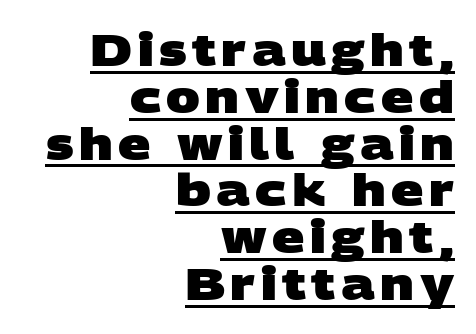
The image shows 45 px heavy, wide sans-serif type; set right-aligned, tight line spacing (1.04x), underlined; low stroke contrast and a large x-height.
